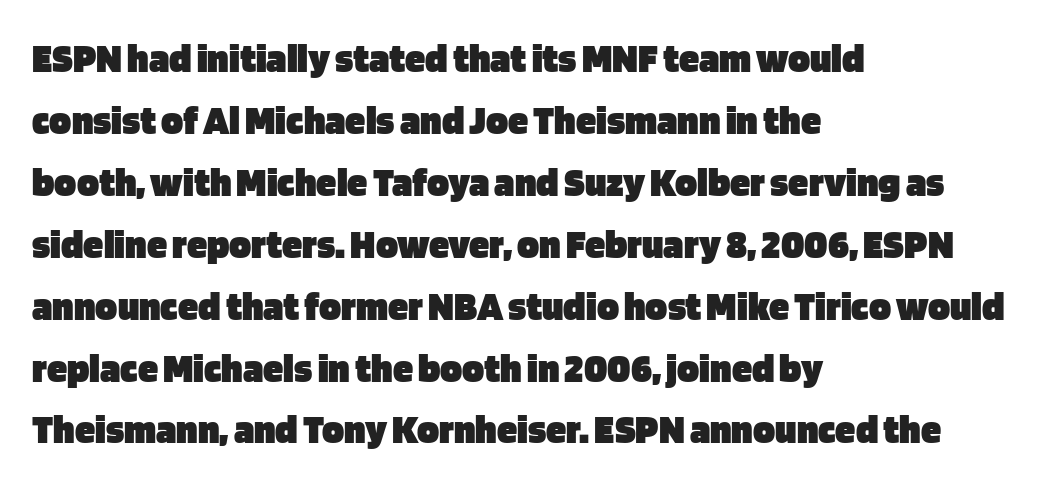
{"serif": "no", "italic": "no", "bold": "yes", "weight": "heavy", "width": "normal", "stroke_contrast": "low", "x_height": "large", "monospaced": "no", "underline": "no", "align": "left", "line_spacing": "normal", "line_spacing_ratio": 1.51, "letter_spacing": "normal", "letter_spacing_em": 0.0, "glyph_px": 41}
